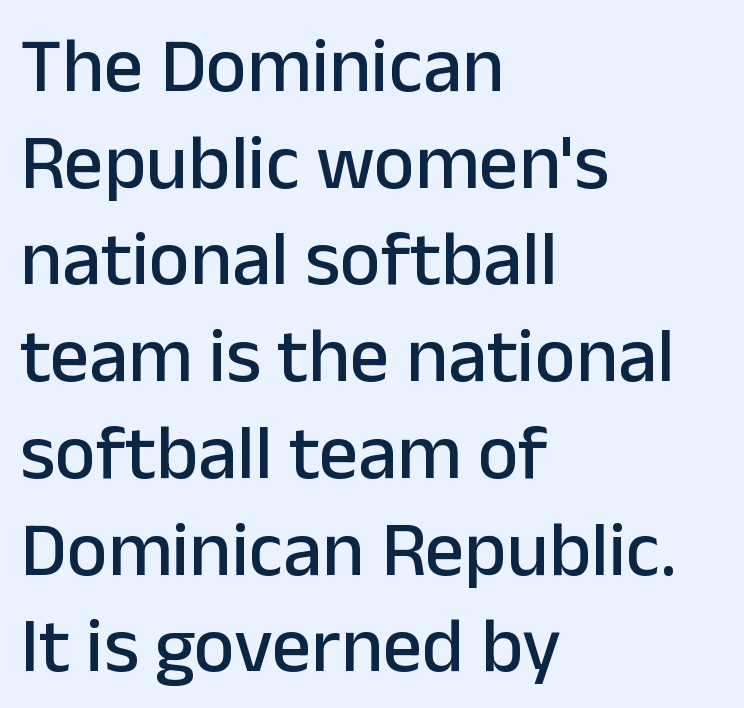
Each letter keeps its own natural width here, so spacing adapts to shape. The face used here is rendered with its standard letterfit. Horizontal alignment here is leftward, the default for most running prose. The passage shown is not underscored anywhere.
